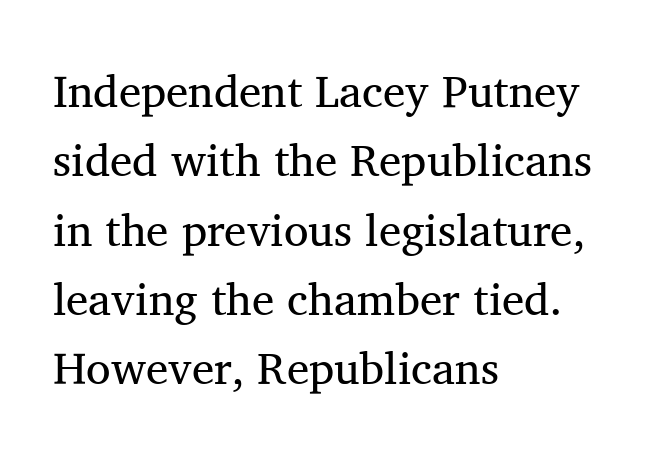
Q: Is the text bold? A: No.
Q: Is the text italic (slanted)? A: No, it is upright.
Q: Is the typeface a serif or a sans-serif typeface? A: Serif.
Q: Is the text underlined? A: No.
Q: How is the paragraph aligned? A: Left-aligned.
Q: Is the spacing between letters normal or unusually wide? A: Normal.
Q: Is the spacing between lines tight, normal or loose? A: Normal.
Q: Width (condensed, normal, or wide)? A: Normal.
Q: Stroke contrast? A: Medium.
Q: x-height? A: Medium.
Q: Monospaced? A: No.
